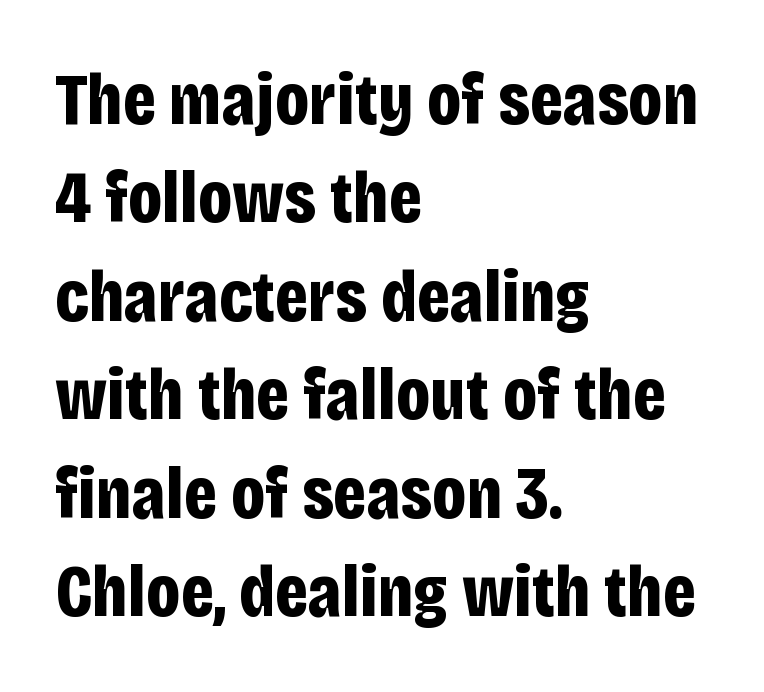
The designer left line spacing at the default. How are the letters spaced? Ordinarily, with no added tracking. Each glyph is drawn with heavy, bold strokes. The baseline area is clear. Posture: straight, roman, zero tilt.
